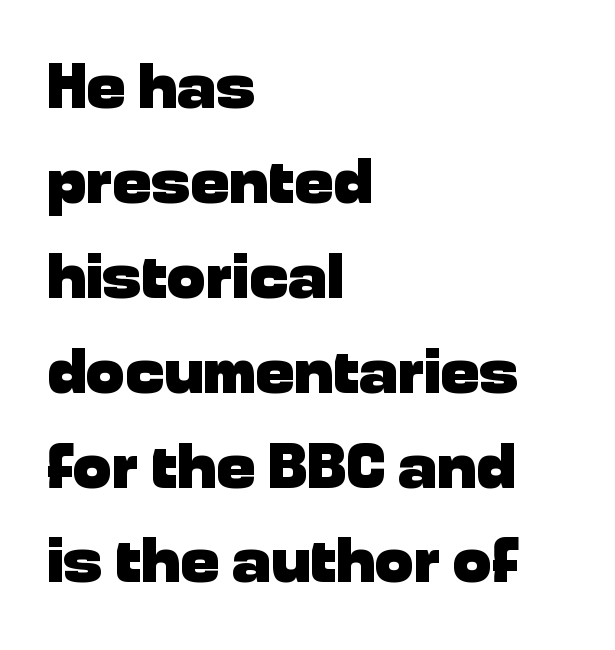
{"serif": "no", "italic": "no", "bold": "yes", "weight": "heavy", "width": "normal", "stroke_contrast": "low", "x_height": "medium", "monospaced": "no", "underline": "no", "align": "left", "line_spacing": "normal", "line_spacing_ratio": 1.46, "letter_spacing": "normal", "letter_spacing_em": 0.0, "glyph_px": 65}
